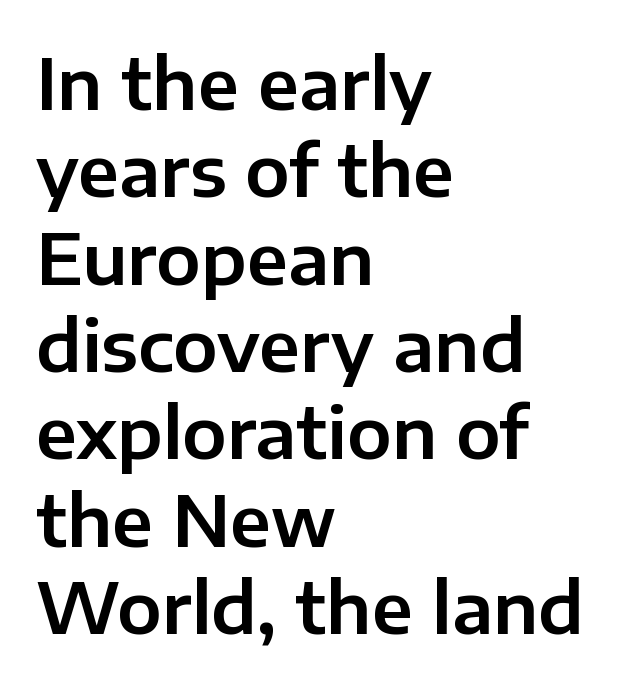
Q: Is the text italic (slanted)? A: No, it is upright.
Q: Is the typeface a serif or a sans-serif typeface? A: Sans-serif.
Q: Is the text underlined? A: No.
Q: How is the paragraph aligned? A: Left-aligned.
Q: Is the spacing between letters normal or unusually wide? A: Normal.
Q: Width (condensed, normal, or wide)? A: Normal.
Q: Stroke contrast? A: Low.
Q: x-height? A: Medium.
Q: Monospaced? A: No.
